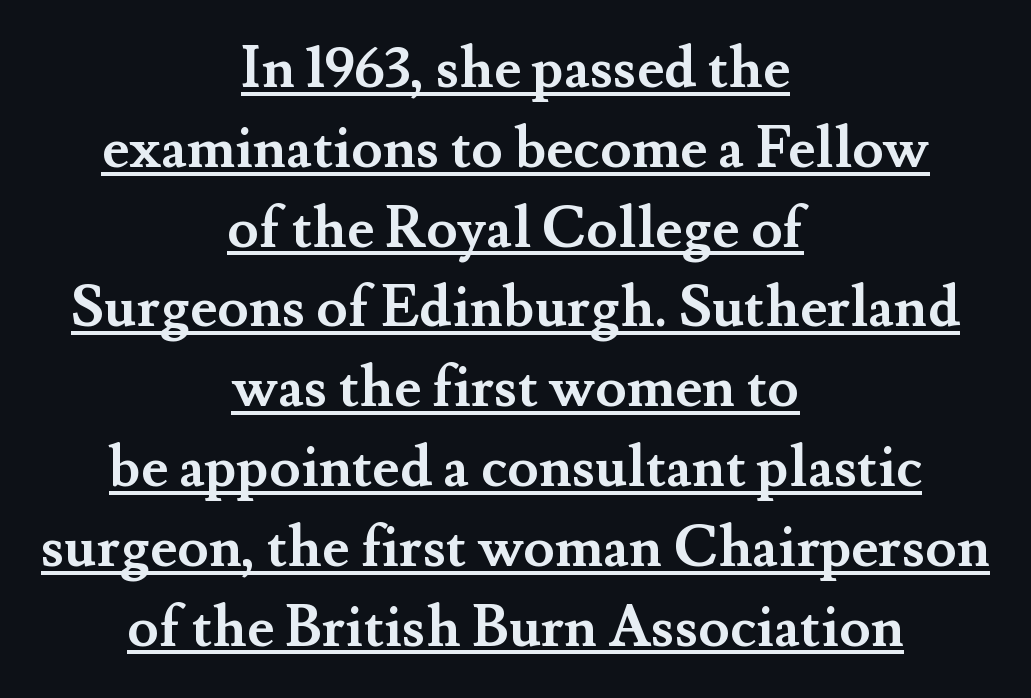
{"serif": "yes", "italic": "no", "bold": "yes", "weight": "semibold", "width": "normal", "stroke_contrast": "medium", "x_height": "small", "monospaced": "no", "underline": "yes", "align": "center", "line_spacing": "normal", "line_spacing_ratio": 1.4, "letter_spacing": "normal", "letter_spacing_em": 0.0, "glyph_px": 57}
